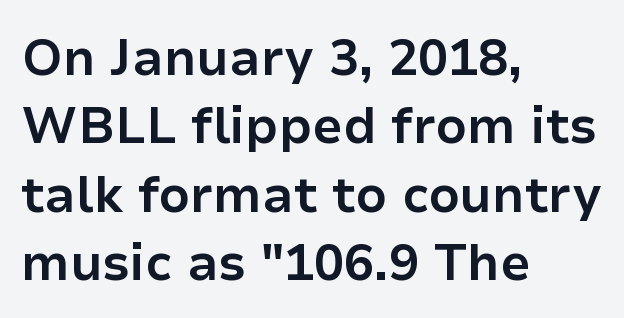
Q: Is the text bold? A: Yes.
Q: Is the text italic (slanted)? A: No, it is upright.
Q: Is the typeface a serif or a sans-serif typeface? A: Sans-serif.
Q: Is the text underlined? A: No.
Q: How is the paragraph aligned? A: Left-aligned.
Q: Is the spacing between letters normal or unusually wide? A: Normal.
Q: Is the spacing between lines tight, normal or loose? A: Normal.
Q: Width (condensed, normal, or wide)? A: Normal.
Q: Stroke contrast? A: Low.
Q: x-height? A: Medium.
Q: Monospaced? A: No.
